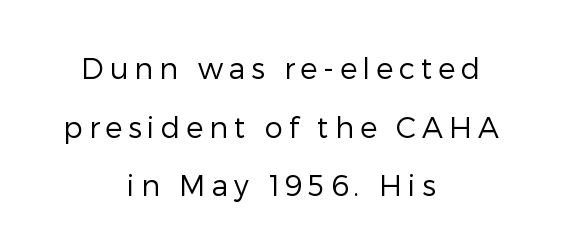
The image shows 29 px regular-weight sans-serif type, upright; set centered, loose line spacing (2.02x), unusually wide letter spacing (+0.2 em), not underlined; low stroke contrast and a medium x-height.
